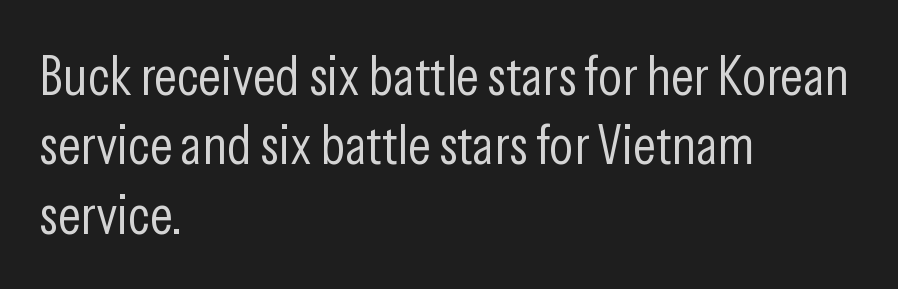
{"serif": "no", "italic": "no", "bold": "no", "weight": "light", "width": "condensed", "stroke_contrast": "low", "x_height": "medium", "monospaced": "no", "underline": "no", "align": "left", "line_spacing_ratio": 1.24, "letter_spacing": "normal", "letter_spacing_em": 0.0, "glyph_px": 56}
